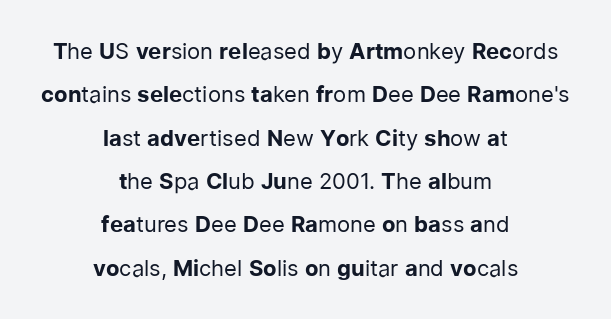
The image shows 22 px text type, upright; set centered, loose line spacing (1.97x), normal letter spacing, not underlined.
